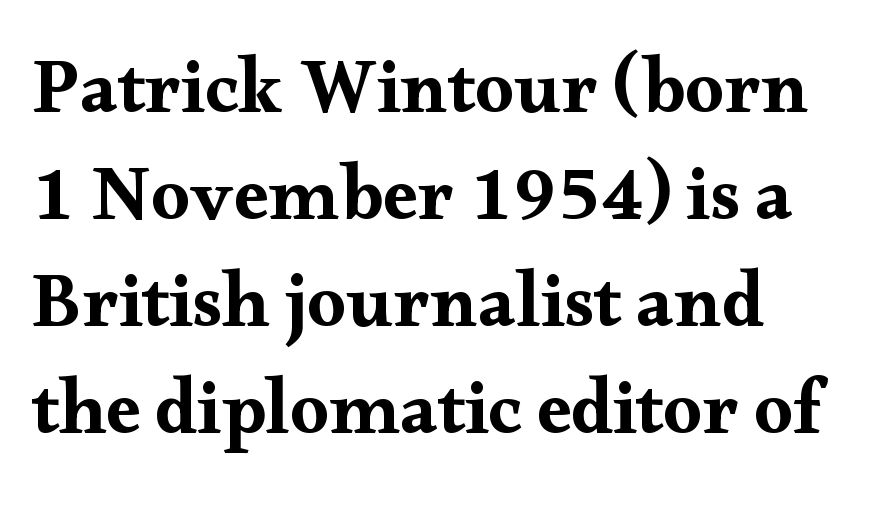
This sample uses plain, unmodified letter spacing. Do the characters align in a grid? No, the font is proportional. Unmarked baselines from the first word to the last. Compared with typical paragraphs, the rows here are spaced about the same. Characters remain perfectly vertical along every line. The ragged edge is on the right, which tells us the setting is flush left.
